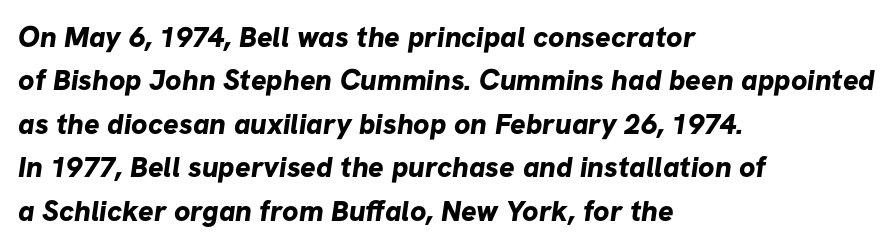
A classic flush-left, rag-right setting is used for this passage. A normal amount of white space separates one row of letters from the next. Check where the strokes stop: nothing finishes them off — pure sans. The horizontal fit of the characters is conventional and even. Pretty heavy lettering here — definitely bold. Character widths vary here, with narrow letters taking less room than wide ones.
